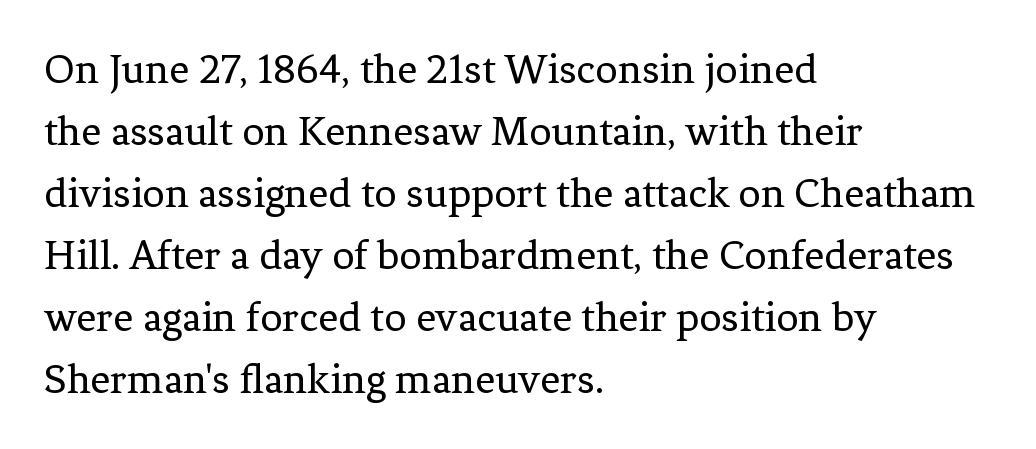
The image shows 44 px regular-weight serif type, upright; set left-aligned, normal line spacing (1.41x), normal letter spacing, not underlined; low stroke contrast and a medium x-height.
